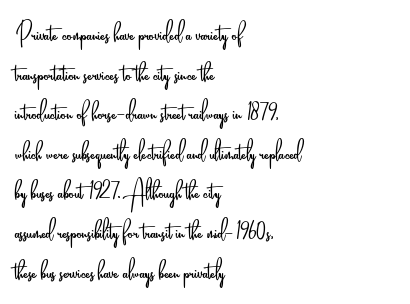
The words here are not underlined. Heft: none added — not bold. The face used here is proportionally spaced, like ordinary book or web type. Is this a sans? Yes — the strokes have no serifs. Does the copy run flush right? No — it runs flush left. Words appear dense and cohesive because spacing is normal.
